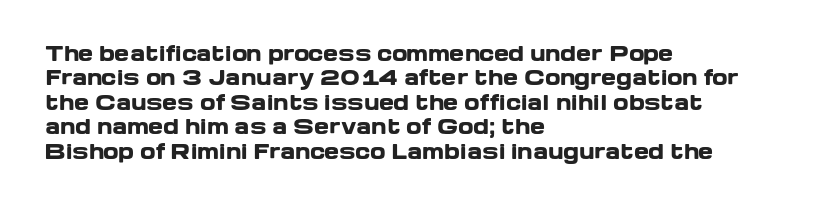
{"italic": "no", "bold": "yes", "underline": "no", "align": "left", "line_spacing_ratio": 1.22, "letter_spacing": "normal", "letter_spacing_em": 0.0, "glyph_px": 20}
